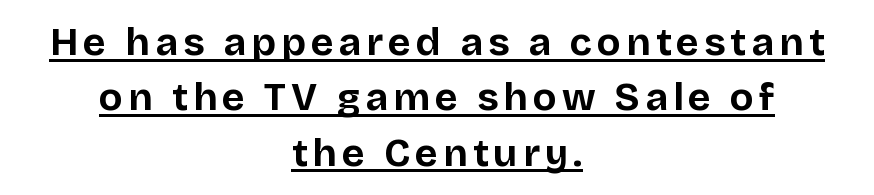
Q: Is the text bold? A: Yes.
Q: Is the text italic (slanted)? A: No, it is upright.
Q: Is the typeface a serif or a sans-serif typeface? A: Sans-serif.
Q: Is the text underlined? A: Yes.
Q: How is the paragraph aligned? A: Centered.
Q: Is the spacing between lines tight, normal or loose? A: Normal.
Q: Width (condensed, normal, or wide)? A: Normal.
Q: Stroke contrast? A: Low.
Q: x-height? A: Large.
Q: Monospaced? A: No.
